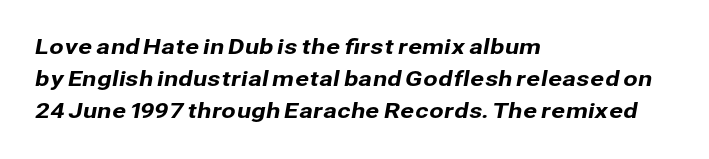
{"underline": "no", "align": "left", "line_spacing": "normal", "line_spacing_ratio": 1.53, "letter_spacing": "normal", "letter_spacing_em": 0.0, "glyph_px": 21}
